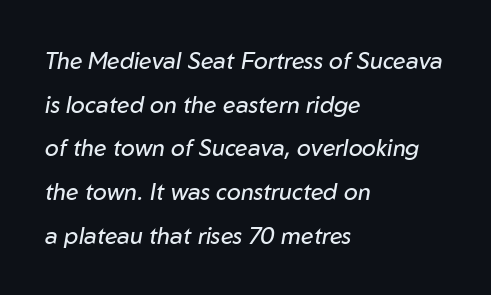
The image shows 23 px text type, italic (leaning right); set left-aligned, loose line spacing (1.9x), normal letter spacing, not underlined.
